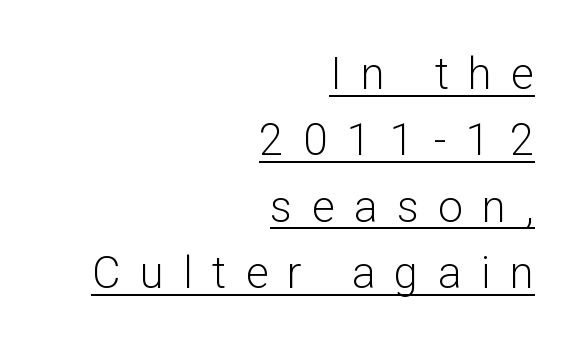
The image shows 44 px light sans-serif type, upright; set right-aligned, normal line spacing (1.51x), unusually wide letter spacing (+0.44 em), underlined; low stroke contrast and a medium x-height.
